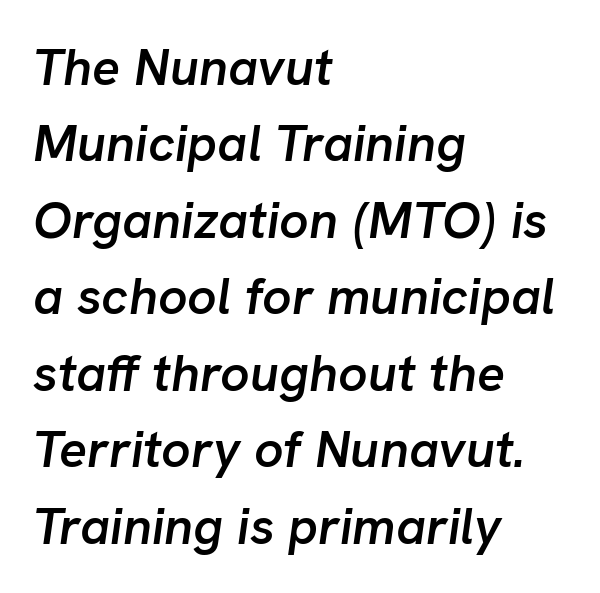
{"italic": "yes", "lean": "right", "slant_degrees": 8, "bold": "semi", "weight": "semibold", "width": "normal", "stroke_contrast": "low", "x_height": "medium", "monospaced": "no", "underline": "no", "align": "left", "line_spacing": "normal", "line_spacing_ratio": 1.47, "letter_spacing": "normal", "letter_spacing_em": 0.0, "glyph_px": 52}
